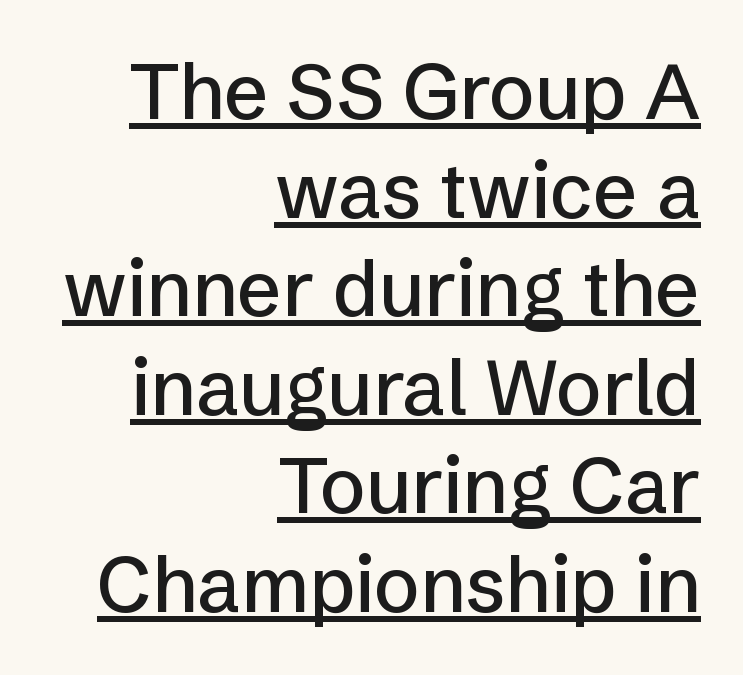
The paragraph shown leans on its right margin. Line spacing here is normal. Examine the stroke ends and you'll find no serifs. Each letter keeps its own natural width here, so spacing adapts to shape. What decoration does the sample have? An underline.
